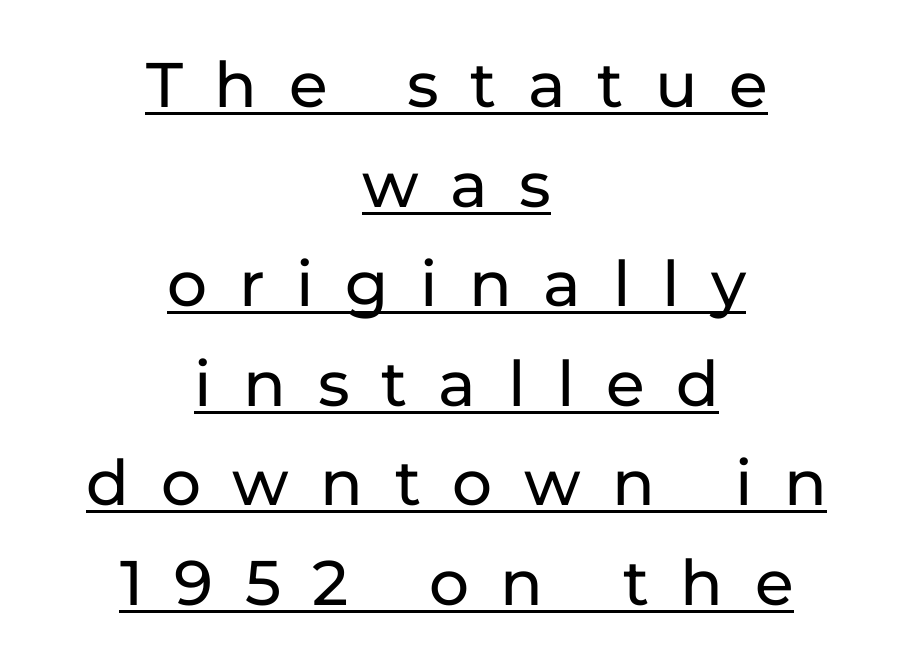
The image shows 63 px sans-serif type, upright; set centered, normal line spacing (1.58x), unusually wide letter spacing (+0.5 em), underlined; low stroke contrast and a medium x-height.
